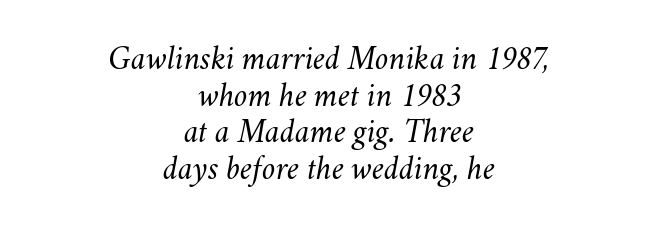
The image shows 34 px light type, italic (leaning right); set centered, tight line spacing (1.08x), normal letter spacing, not underlined; medium stroke contrast and a small x-height.
